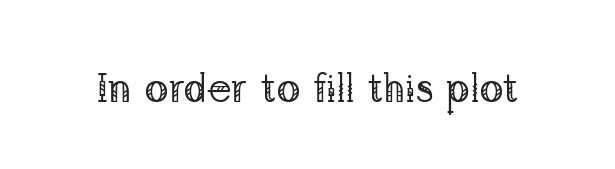
Examine the stroke ends and you'll spot serifs. Note the varied advance widths — an 'i' is clearly narrower than an 'm'. Caption: standard tracking, unaltered. This sample uses an upright cut, with every glyph sitting square on the baseline. The gap between lines stays unmarked. The font sits on the lighter half of the weight spectrum, regular included.
